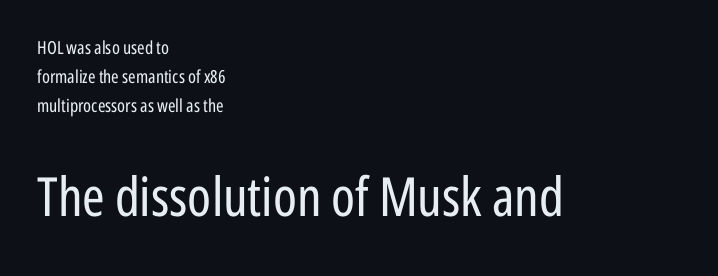
Q: Is the text bold? A: No.
Q: Is the text italic (slanted)? A: No, it is upright.
Q: Is the typeface a serif or a sans-serif typeface? A: Sans-serif.
Q: Is the text underlined? A: No.
Q: How is the paragraph aligned? A: Left-aligned.
Q: Is the spacing between letters normal or unusually wide? A: Normal.
Q: Is the spacing between lines tight, normal or loose? A: Normal.
Q: Which block of text is set in a larger size, the first (top) or the second (bottom)? A: The second (bottom) one.
Q: Width (condensed, normal, or wide)? A: Condensed.
Q: Stroke contrast? A: Low.
Q: x-height? A: Medium.
Q: Monospaced? A: No.
